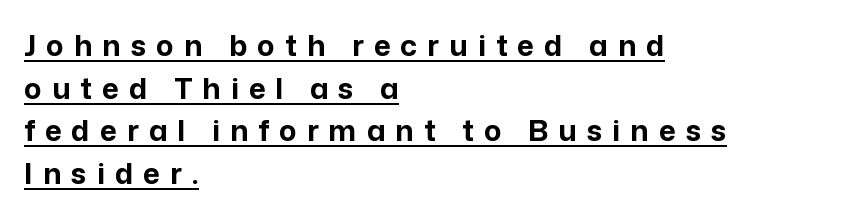
{"serif": "no", "italic": "no", "bold": "yes", "weight": "bold", "width": "normal", "stroke_contrast": "low", "x_height": "medium", "monospaced": "no", "underline": "yes", "align": "left", "line_spacing": "normal", "line_spacing_ratio": 1.47, "letter_spacing": "wide", "letter_spacing_em": 0.35, "glyph_px": 29}
